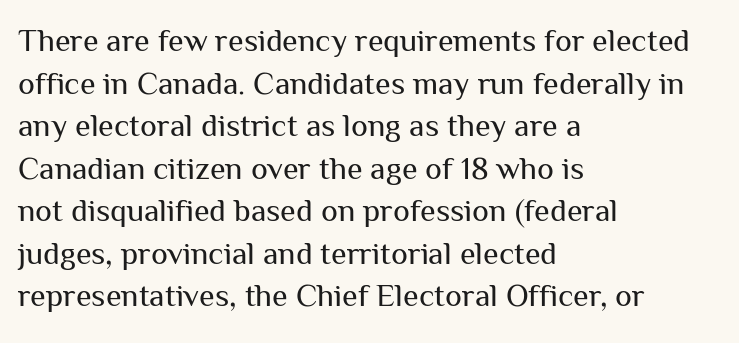
{"serif": "no", "italic": "no", "bold": "no", "weight": "regular", "width": "normal", "stroke_contrast": "medium", "x_height": "medium", "monospaced": "no", "underline": "no", "align": "left", "line_spacing": "normal", "line_spacing_ratio": 1.33, "letter_spacing": "normal", "letter_spacing_em": 0.0, "glyph_px": 32}
